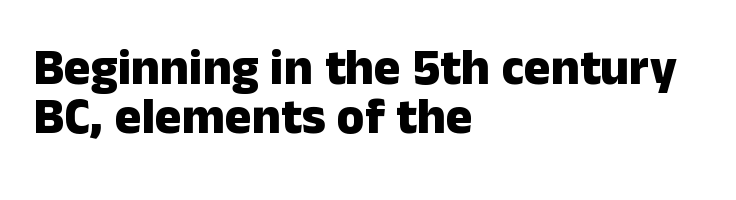
The image shows 50 px heavy sans-serif type, upright; set left-aligned, tight line spacing (0.99x), normal letter spacing, not underlined; low stroke contrast and a medium x-height.
